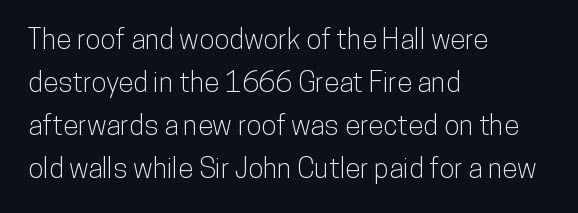
Q: Is the text italic (slanted)? A: No, it is upright.
Q: Is the typeface a serif or a sans-serif typeface? A: Sans-serif.
Q: Is the text underlined? A: No.
Q: How is the paragraph aligned? A: Left-aligned.
Q: Is the spacing between letters normal or unusually wide? A: Normal.
Q: Is the spacing between lines tight, normal or loose? A: Normal.
Q: Width (condensed, normal, or wide)? A: Condensed.
Q: Stroke contrast? A: Low.
Q: x-height? A: Medium.
Q: Monospaced? A: No.
